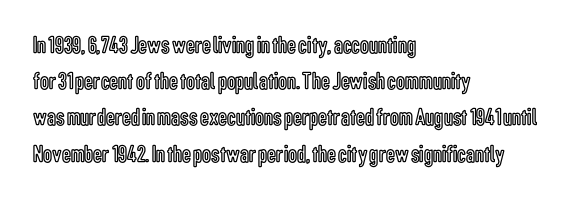
Q: Is the text italic (slanted)? A: No, it is upright.
Q: Is the text underlined? A: No.
Q: How is the paragraph aligned? A: Left-aligned.
Q: Is the spacing between letters normal or unusually wide? A: Normal.
Q: Is the spacing between lines tight, normal or loose? A: Normal.
